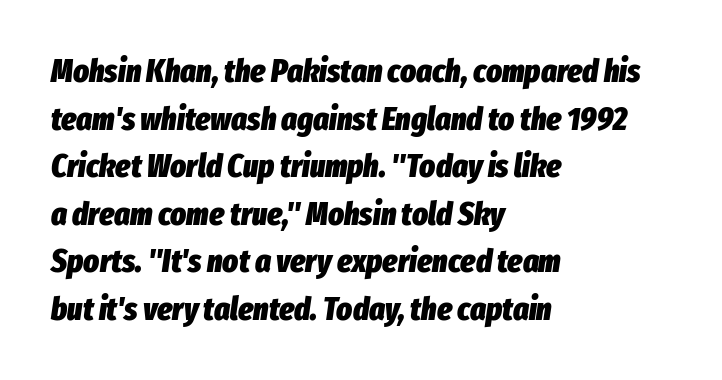
{"italic": "yes", "lean": "right", "slant_degrees": 8, "bold": "yes", "weight": "heavy", "width": "condensed", "stroke_contrast": "low", "x_height": "medium", "monospaced": "no", "underline": "no", "align": "left", "line_spacing": "normal", "line_spacing_ratio": 1.44, "letter_spacing": "normal", "letter_spacing_em": 0.0, "glyph_px": 33}
